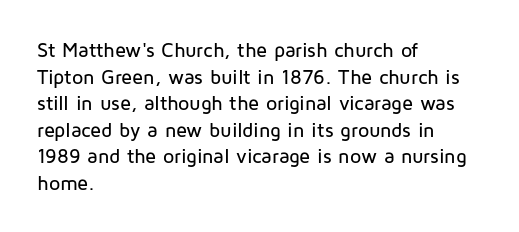
The image shows 20 px text type, upright; set left-aligned, normal line spacing (1.33x), normal letter spacing, not underlined.
